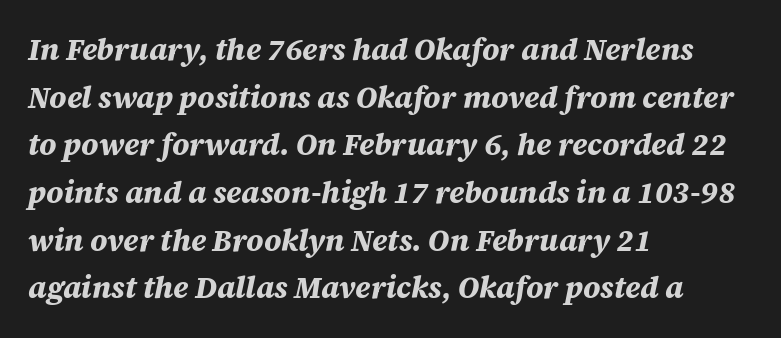
Casual observation: everything's shoved over to the left. Here the glyphs are tracked normally, forming tight word shapes. Every letter is thick-stroked: bold, no question. The typography opts for an oblique posture over an upright one.
